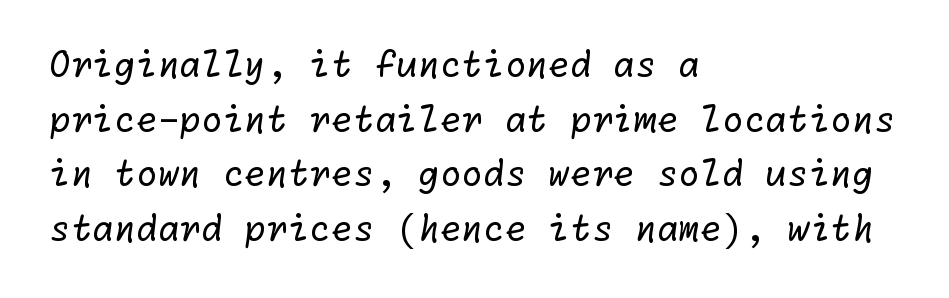
Q: Is the text bold? A: No.
Q: Is the typeface a serif or a sans-serif typeface? A: Sans-serif.
Q: Is the text underlined? A: No.
Q: How is the paragraph aligned? A: Left-aligned.
Q: Is the spacing between letters normal or unusually wide? A: Normal.
Q: Is the spacing between lines tight, normal or loose? A: Normal.
Q: Width (condensed, normal, or wide)? A: Normal.
Q: Stroke contrast? A: Low.
Q: x-height? A: Medium.
